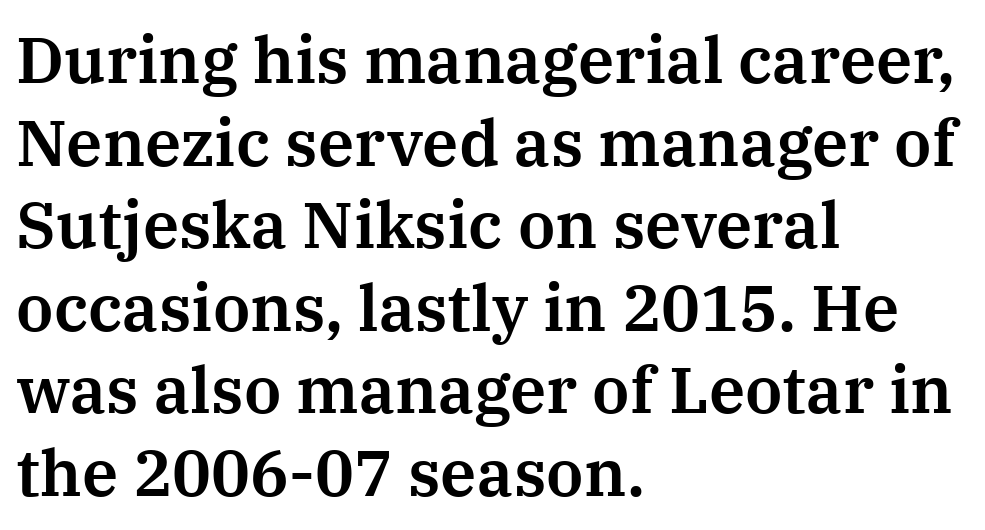
The image shows 65 px serif type, upright; set left-aligned, normal line spacing (1.27x), normal letter spacing, not underlined; medium stroke contrast and a medium x-height.
